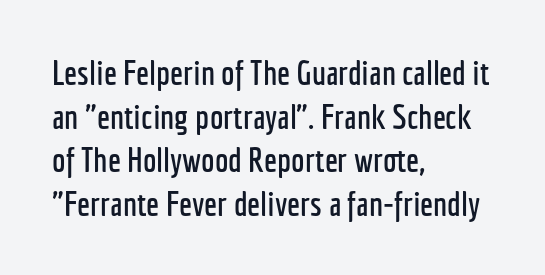
Q: Is the text italic (slanted)? A: No, it is upright.
Q: Is the typeface a serif or a sans-serif typeface? A: Sans-serif.
Q: Is the text underlined? A: No.
Q: How is the paragraph aligned? A: Left-aligned.
Q: Is the spacing between letters normal or unusually wide? A: Normal.
Q: Is the spacing between lines tight, normal or loose? A: Normal.
Q: Width (condensed, normal, or wide)? A: Condensed.
Q: Stroke contrast? A: Low.
Q: x-height? A: Medium.
Q: Monospaced? A: No.
